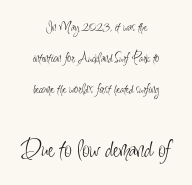
Whoever set this chose breathing room over compactness in the vertical rhythm. Reading down the block, each line starts at a different indent, mirrored at its end. Unbolded letterforms with no extra heft. Whoever set this made the second block the dominant, larger element.
